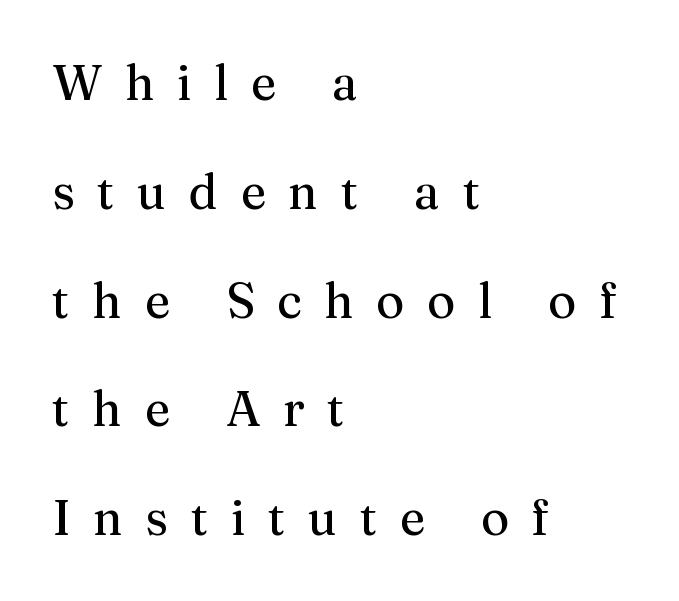
The image shows 49 px regular-weight serif type, upright; set left-aligned, loose line spacing (2.22x), unusually wide letter spacing (+0.46 em), not underlined; medium stroke contrast and a medium x-height.
